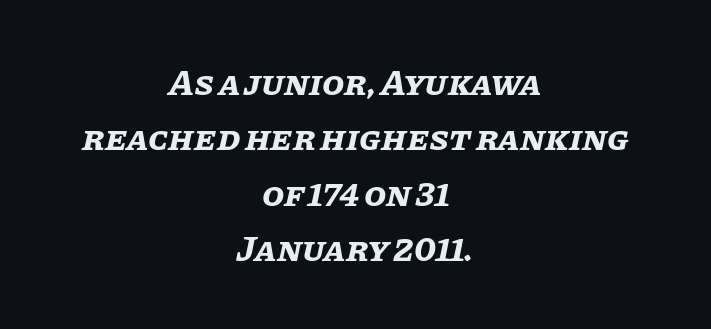
Only glyphs here, with clear space below each row. The lines sit at an ordinary, default distance from one another. No extra tracking has been applied to these lines. Chunky letters — that's bold for sure. These lines are rendered in a variable-pitch font.
